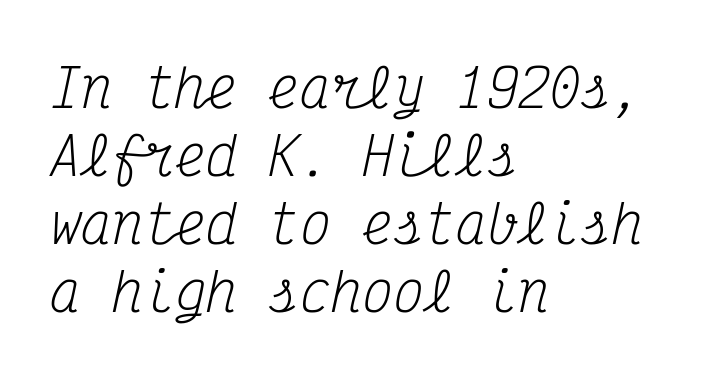
{"serif": "yes", "italic": "yes", "lean": "right", "slant_degrees": 12, "bold": "no", "weight": "regular", "width": "condensed", "stroke_contrast": "medium", "x_height": "medium", "monospaced": "yes", "underline": "no", "align": "left", "line_spacing": "normal", "line_spacing_ratio": 1.31, "letter_spacing": "normal", "letter_spacing_em": 0.0, "glyph_px": 52}
